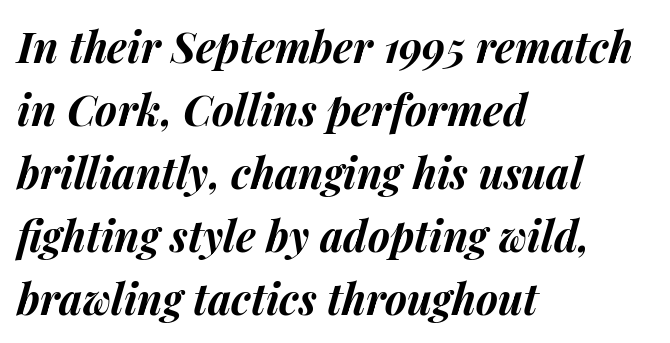
These lines sit exactly where default settings would place them. On the weight axis this lands at bold, roughly 700. Character widths vary here, with narrow letters taking less room than wide ones. Letter spacing: default. The baseline area is clear. The letters are slanted; this is an italic face.
